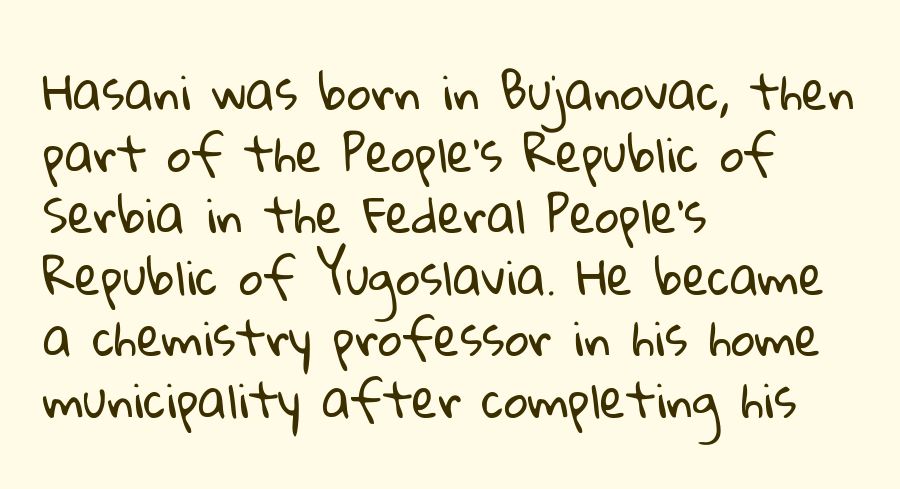
{"serif": "no", "bold": "no", "weight": "regular", "width": "normal", "stroke_contrast": "low", "x_height": "medium", "monospaced": "no", "underline": "no", "align": "left", "line_spacing": "normal", "line_spacing_ratio": 1.31, "letter_spacing": "normal", "letter_spacing_em": 0.0, "glyph_px": 47}
